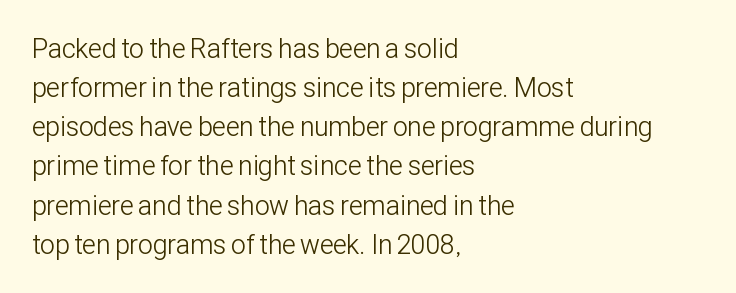
The image shows 27 px text type, upright; set left-aligned, normal line spacing (1.45x), normal letter spacing, not underlined.
